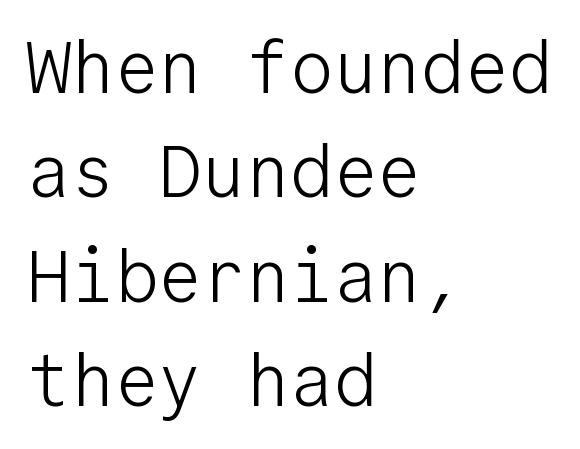
The image shows 73 px light sans-serif type, upright, monospaced; set left-aligned, normal line spacing (1.43x), normal letter spacing, not underlined; low stroke contrast and a medium x-height.
